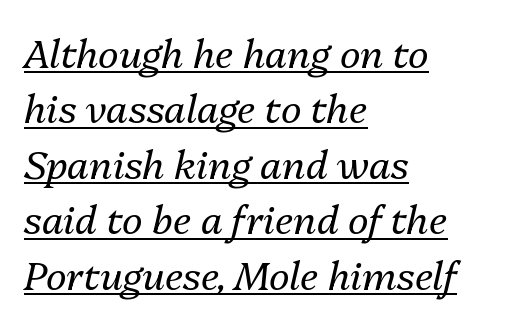
{"italic": "yes", "lean": "right", "slant_degrees": 13, "bold": "no", "weight": "regular", "width": "normal", "stroke_contrast": "medium", "x_height": "medium", "monospaced": "no", "underline": "yes", "align": "left", "line_spacing": "normal", "line_spacing_ratio": 1.42, "letter_spacing": "normal", "letter_spacing_em": 0.0, "glyph_px": 39}
